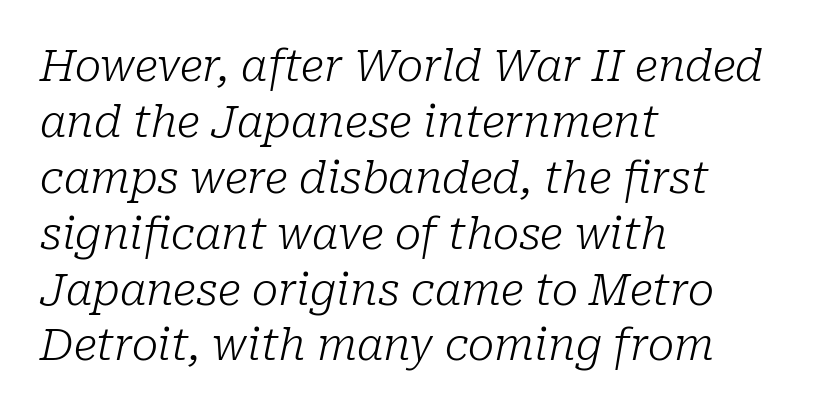
You could not count columns in this text — the font is proportionally spaced. Check where the strokes stop: tiny serifs finish them off. Rows of type keep a routine distance in the vertical direction. Style check: oblique. Vertical stems look standard width or narrower in stroke.
